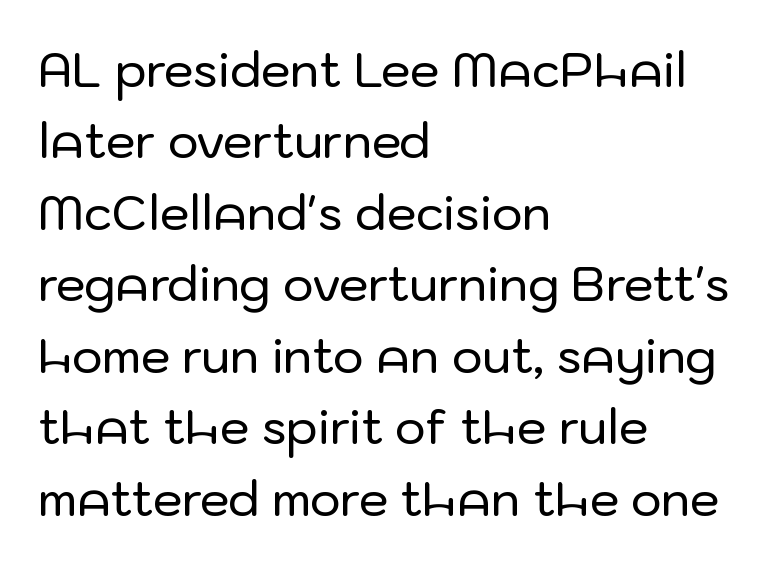
Q: Is the text italic (slanted)? A: No, it is upright.
Q: Is the typeface a serif or a sans-serif typeface? A: Sans-serif.
Q: Is the text underlined? A: No.
Q: How is the paragraph aligned? A: Left-aligned.
Q: Is the spacing between letters normal or unusually wide? A: Normal.
Q: Is the spacing between lines tight, normal or loose? A: Normal.
Q: Width (condensed, normal, or wide)? A: Normal.
Q: Stroke contrast? A: Low.
Q: x-height? A: Medium.
Q: Monospaced? A: No.
